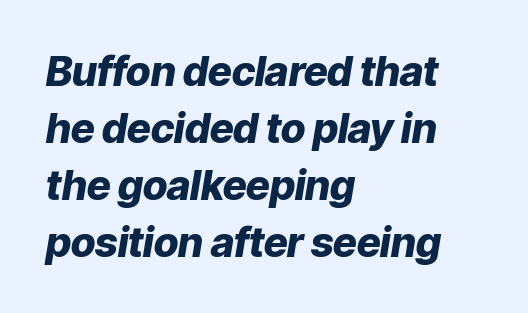
Q: Is the text bold? A: Yes.
Q: Is the text italic (slanted)? A: Yes, it leans right by about 9 degrees.
Q: Is the text underlined? A: No.
Q: How is the paragraph aligned? A: Left-aligned.
Q: Is the spacing between letters normal or unusually wide? A: Normal.
Q: Is the spacing between lines tight, normal or loose? A: Normal.
Q: Width (condensed, normal, or wide)? A: Normal.
Q: Stroke contrast? A: Low.
Q: x-height? A: Medium.
Q: Monospaced? A: No.
